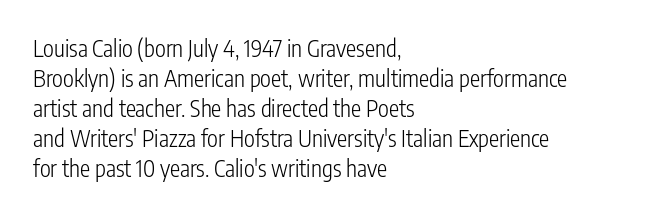
The image shows 23 px text type, upright; set left-aligned, normal line spacing (1.3x), normal letter spacing, not underlined.
